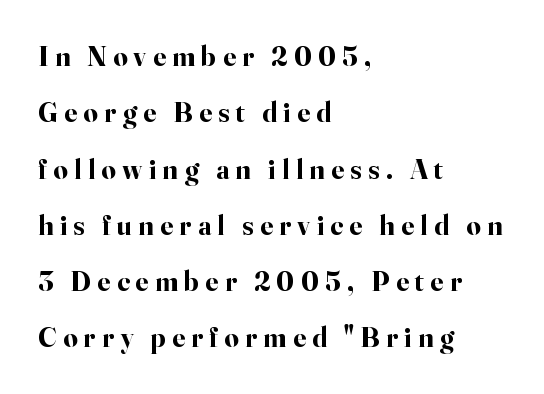
The image shows 28 px bold serif type, upright; set left-aligned, loose line spacing (2.01x), unusually wide letter spacing (+0.23 em), not underlined; high stroke contrast and a small x-height.
